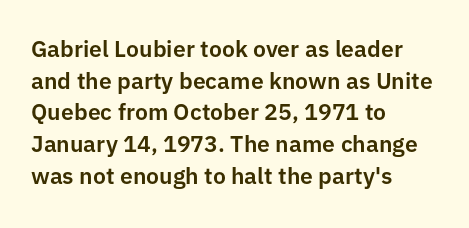
The tracking reads as untouched default to a designer's eye. These lines were composed using upright roman letters. A clean baseline with only descenders dipping below it. The designer left line spacing at the default. The lines are quadded left.
